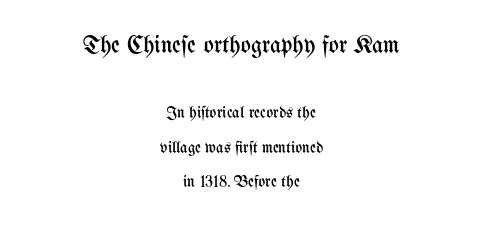
The image shows 24 px text type, upright; set centered, loose line spacing (2.16x), normal letter spacing, not underlined; the first (top) block is 1.5x larger.
